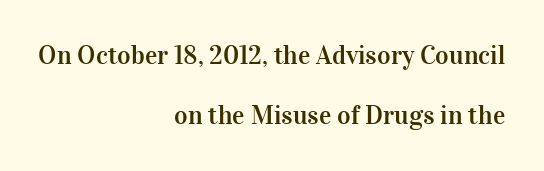
Rows of type keep a wide berth in the vertical direction. The rendering keeps characters at their native spacing. Check under the words: just untouched page. A typesetter would mark this as roman, not italic. Each line ends at the same right margin while the left side varies.
